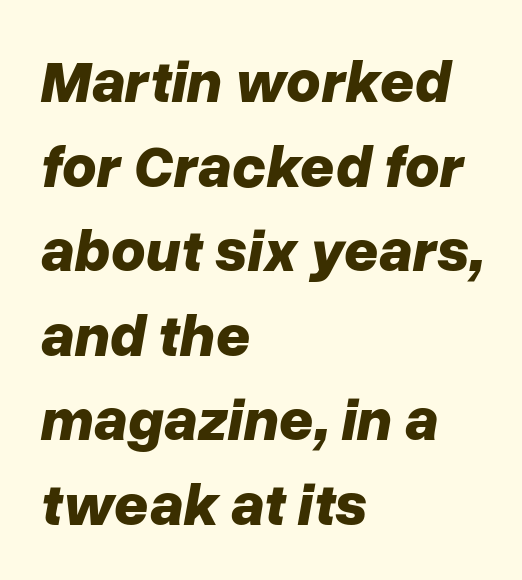
Leading matches the norm, producing a regular column. Anything drawn beneath the words? Only blank space. Note the varied advance widths — an 'i' is clearly narrower than an 'm'. I'd describe the lettering as bold — thick and assertive. The glyphs look as if they've been sheared to an angle. Tracking value appears to be zero — textbook default spacing.
